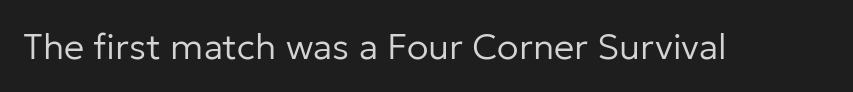
Q: Is the text bold? A: No.
Q: Is the text italic (slanted)? A: No, it is upright.
Q: Is the typeface a serif or a sans-serif typeface? A: Sans-serif.
Q: Is the text underlined? A: No.
Q: Is the spacing between letters normal or unusually wide? A: Normal.
Q: Width (condensed, normal, or wide)? A: Normal.
Q: Stroke contrast? A: Low.
Q: x-height? A: Medium.
Q: Monospaced? A: No.
